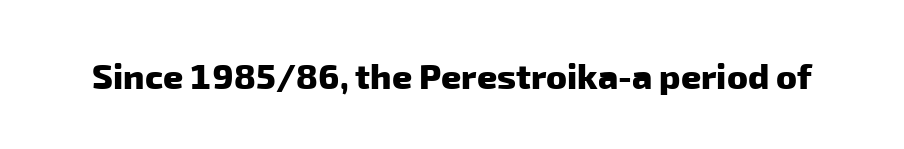
{"serif": "no", "bold": "yes", "weight": "heavy", "width": "normal", "stroke_contrast": "low", "x_height": "medium", "monospaced": "no", "underline": "no", "letter_spacing": "normal", "letter_spacing_em": 0.0, "glyph_px": 35}
